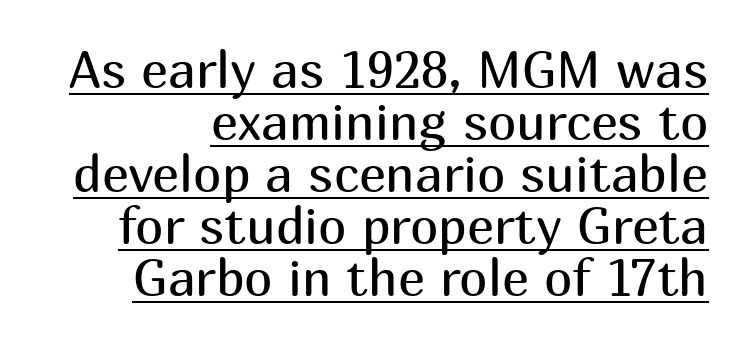
{"serif": "no", "italic": "no", "bold": "no", "weight": "regular", "width": "normal", "stroke_contrast": "medium", "x_height": "medium", "monospaced": "no", "underline": "yes", "line_spacing": "tight", "line_spacing_ratio": 1.02, "letter_spacing": "normal", "letter_spacing_em": 0.0, "glyph_px": 51}
